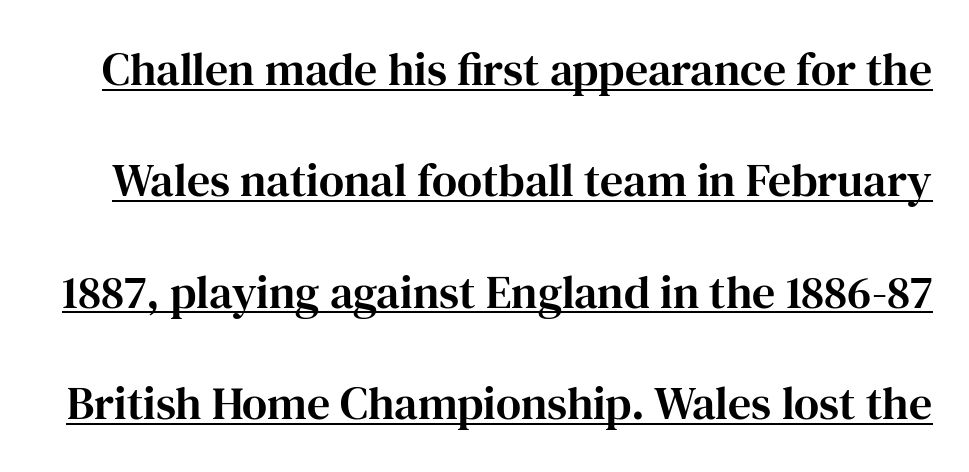
The image shows 46 px serif type, upright; set loose line spacing (2.42x), normal letter spacing, underlined; high stroke contrast and a medium x-height.
